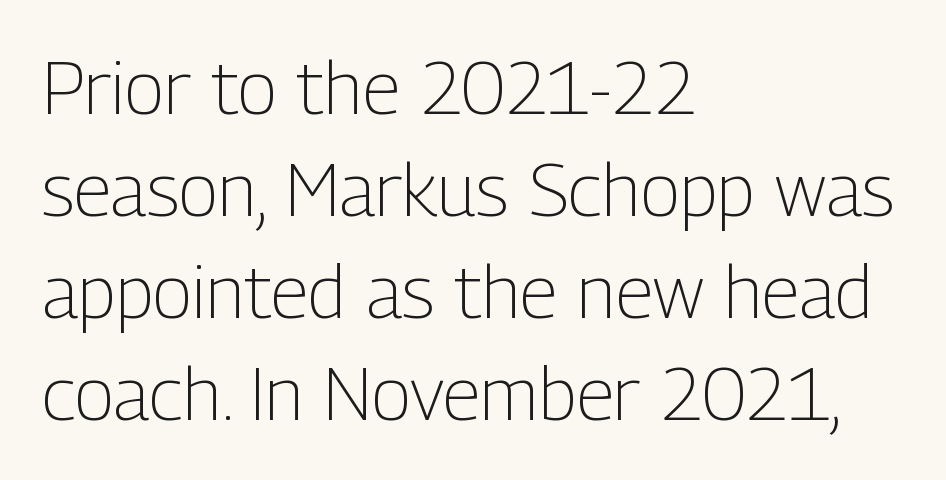
Left-aligned paragraph, ragged on the right. This sample has the flowing, uneven cadence of proportional lettering. The weight tops out at a normal text grade. Descenders hang freely into open space.
